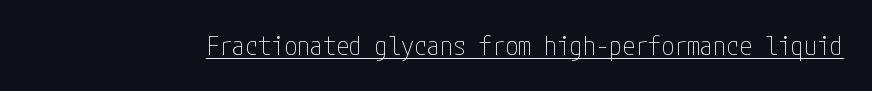
The image shows 26 px text type, upright; set normal letter spacing, underlined.
